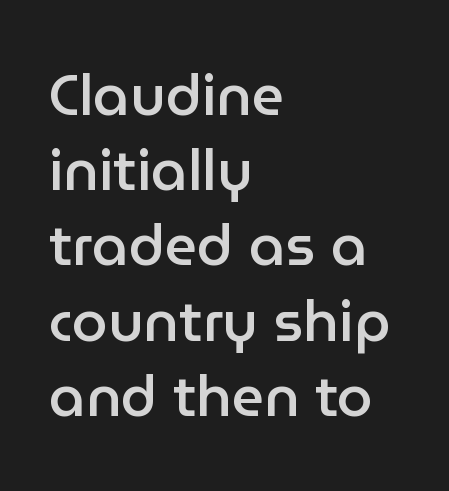
Q: Is the text bold? A: Semi-bold.
Q: Is the text italic (slanted)? A: No, it is upright.
Q: Is the typeface a serif or a sans-serif typeface? A: Sans-serif.
Q: Is the text underlined? A: No.
Q: How is the paragraph aligned? A: Left-aligned.
Q: Is the spacing between letters normal or unusually wide? A: Normal.
Q: Is the spacing between lines tight, normal or loose? A: Normal.
Q: Width (condensed, normal, or wide)? A: Normal.
Q: Stroke contrast? A: Low.
Q: x-height? A: Medium.
Q: Monospaced? A: No.
